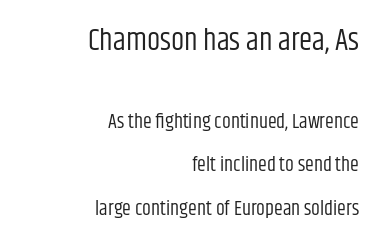
Q: Is the text bold? A: No.
Q: Is the text italic (slanted)? A: No, it is upright.
Q: Is the typeface a serif or a sans-serif typeface? A: Sans-serif.
Q: Is the text underlined? A: No.
Q: How is the paragraph aligned? A: Right-aligned.
Q: Is the spacing between letters normal or unusually wide? A: Normal.
Q: Is the spacing between lines tight, normal or loose? A: Loose.
Q: Which block of text is set in a larger size, the first (top) or the second (bottom)? A: The first (top) one.
Q: Width (condensed, normal, or wide)? A: Condensed.
Q: Stroke contrast? A: Low.
Q: x-height? A: Large.
Q: Monospaced? A: No.
